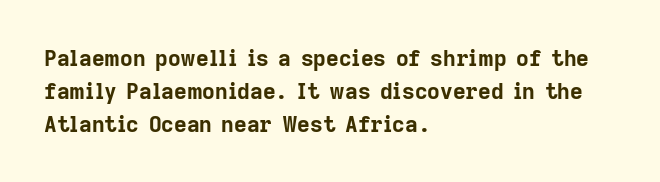
You'd pick this weight for a headline — it's a proper bold. The lettering holds an erect, upright posture throughout. Glance below the letters and you will spot only blank space. Layout note: lines flush left. Characters follow at the spacing the type designer built in. These lines sit exactly where default settings would place them.
